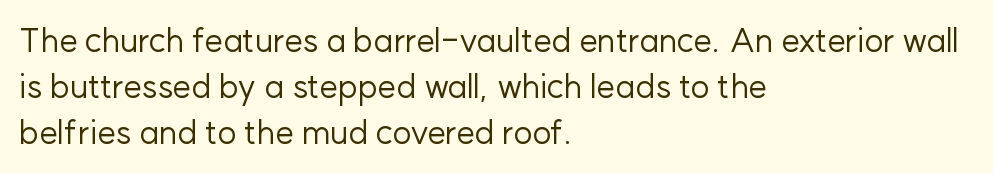
Q: Is the text bold? A: No.
Q: Is the text italic (slanted)? A: No, it is upright.
Q: Is the typeface a serif or a sans-serif typeface? A: Sans-serif.
Q: Is the text underlined? A: No.
Q: How is the paragraph aligned? A: Left-aligned.
Q: Is the spacing between letters normal or unusually wide? A: Normal.
Q: Is the spacing between lines tight, normal or loose? A: Normal.
Q: Width (condensed, normal, or wide)? A: Normal.
Q: Stroke contrast? A: Low.
Q: x-height? A: Medium.
Q: Monospaced? A: No.
